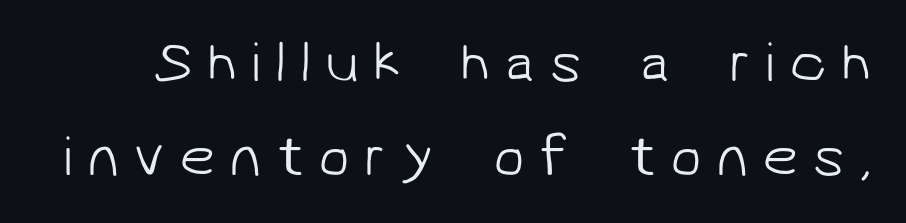
Proportional: the letters do not fall into vertical columns. Baseline-to-baseline distance is the conventional proportion of letter height. The weight tops out at a normal text grade. Only glyphs here, with clear space below each row. Someone cranked the tracking dial way up on this one. To sum up the face: it is a sans, with no serifs.
